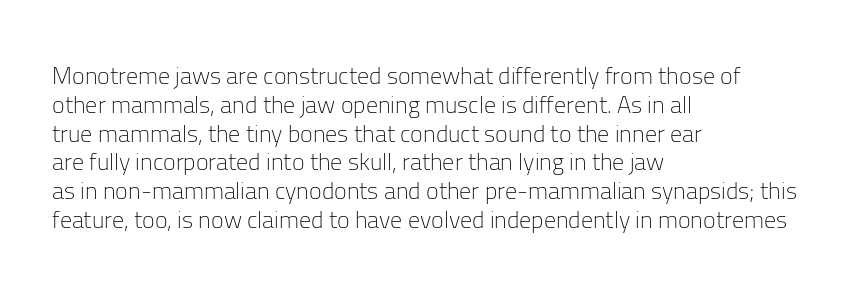
Horizontal alignment here is leftward, the default for most running prose. Is the stroke heavy? The answer is a plain regular-or-lighter. Posture: upright roman. The baseline area is clear. Between one letter and the next there's only the usual sliver of space.
